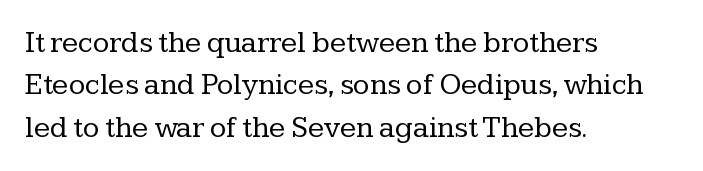
The image shows 30 px regular-weight serif type, upright; set left-aligned, normal line spacing (1.41x), normal letter spacing, not underlined; low stroke contrast and a medium x-height.
